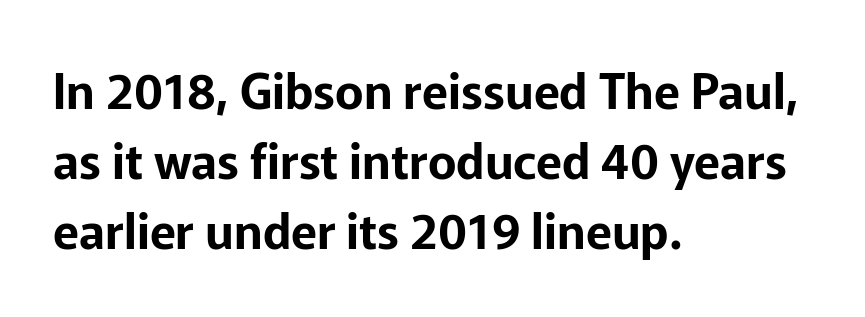
The image shows 48 px sans-serif type, upright; set left-aligned, normal line spacing (1.46x), normal letter spacing, not underlined; low stroke contrast and a medium x-height.
